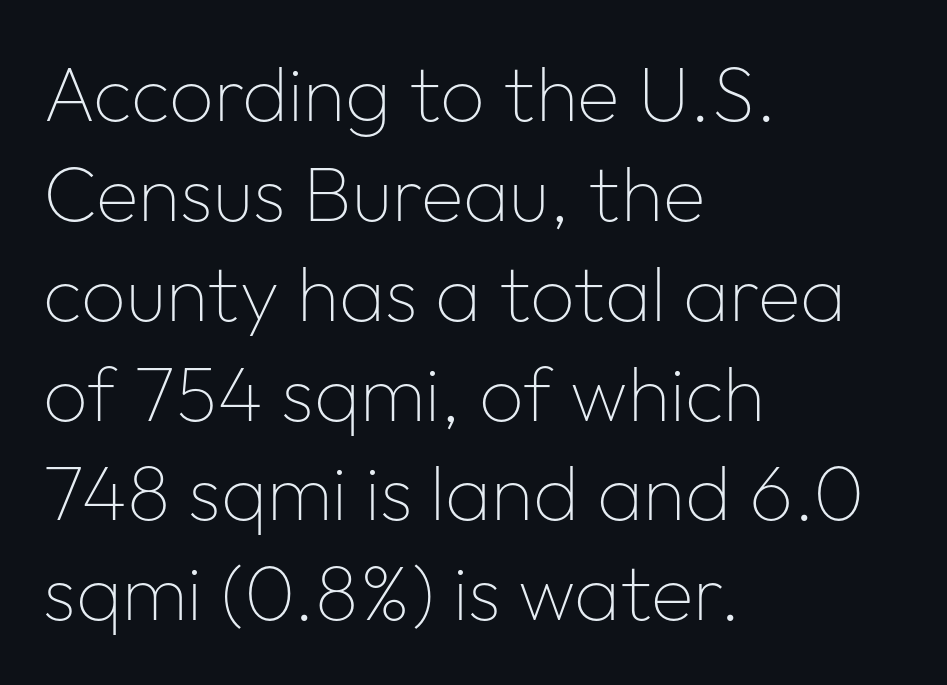
Spacing verdict: proportional, widths tailored to each character. A normal amount of white space separates one row of letters from the next. The space beneath each line is pristine and unruled. The face used here is a sans, in the tradition of grotesques and geometrics.
